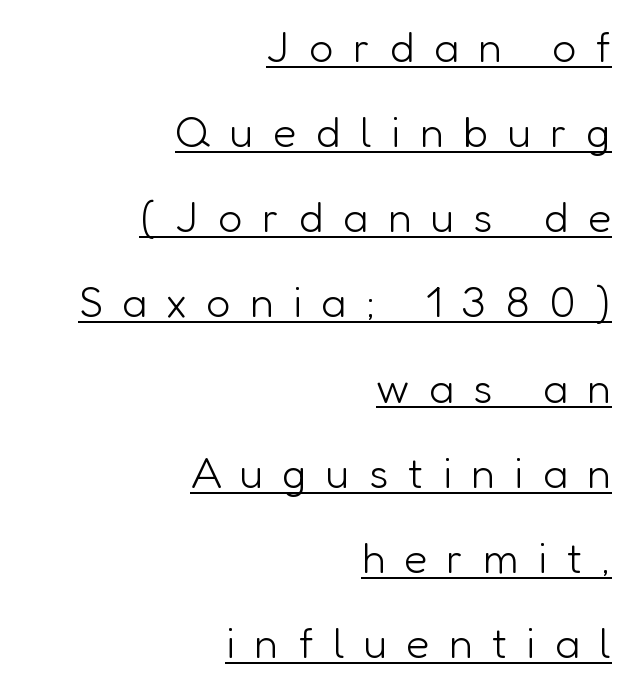
Q: Is the text bold? A: No.
Q: Is the text italic (slanted)? A: No, it is upright.
Q: Is the typeface a serif or a sans-serif typeface? A: Sans-serif.
Q: Is the text underlined? A: Yes.
Q: How is the paragraph aligned? A: Right-aligned.
Q: Is the spacing between letters normal or unusually wide? A: Unusually wide.
Q: Is the spacing between lines tight, normal or loose? A: Loose.
Q: Width (condensed, normal, or wide)? A: Normal.
Q: Stroke contrast? A: Low.
Q: x-height? A: Medium.
Q: Monospaced? A: No.
